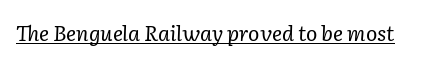
Q: Is the text bold? A: No.
Q: Is the text italic (slanted)? A: Yes, it leans right by about 2 degrees.
Q: Is the text underlined? A: Yes.
Q: Is the spacing between letters normal or unusually wide? A: Normal.
